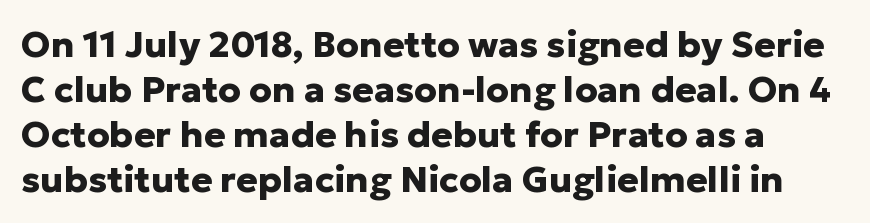
Type style note: lacks serifs. Anything drawn beneath the words? Only blank space. In terms of posture, this sample is upright. Nothing unusual about the tracking: characters are spaced as the font intends. This sample is left-justified, so line endings fall wherever the words run out. The lines sit at an ordinary, default distance from one another.
